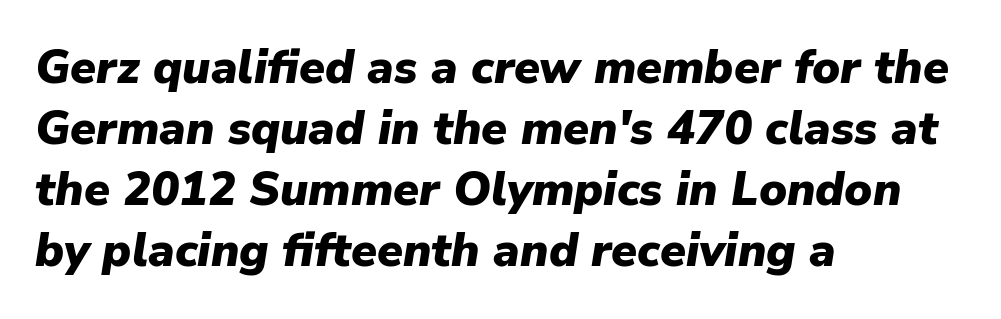
The image shows 47 px heavy type, italic (leaning right); set left-aligned, normal line spacing (1.3x), normal letter spacing, not underlined; low stroke contrast and a medium x-height.
